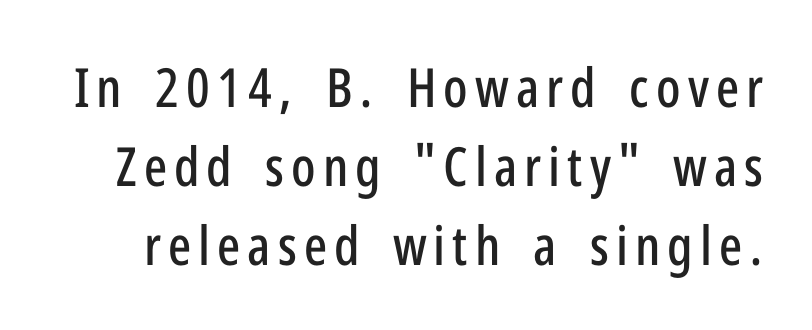
Q: Is the text italic (slanted)? A: No, it is upright.
Q: Is the typeface a serif or a sans-serif typeface? A: Sans-serif.
Q: Is the text underlined? A: No.
Q: Is the spacing between lines tight, normal or loose? A: Normal.
Q: Width (condensed, normal, or wide)? A: Condensed.
Q: Stroke contrast? A: Low.
Q: x-height? A: Medium.
Q: Monospaced? A: No.
